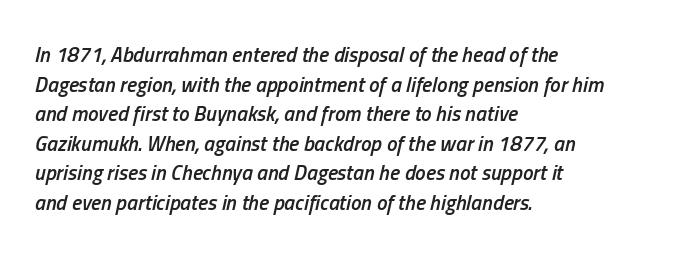
The lettering tilts uniformly, giving the passage an italic look. How would I describe the line gaps? Plain and ordinary. Each glyph is drawn with semibold strokes, heavier than normal yet not fully bold. Does the copy run flush right? No — it runs flush left.
